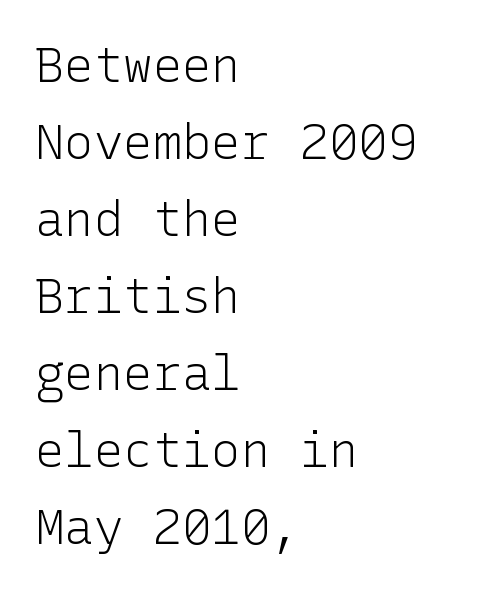
The image shows 49 px light sans-serif type, upright; set left-aligned, normal line spacing (1.57x), normal letter spacing, not underlined; low stroke contrast and a medium x-height.
